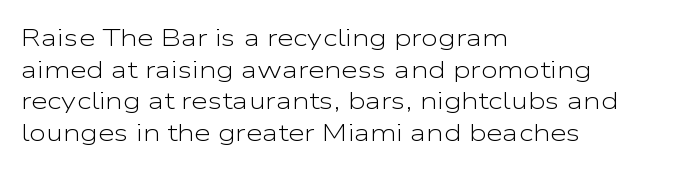
Q: Is the text bold? A: No.
Q: Is the text italic (slanted)? A: No, it is upright.
Q: Is the text underlined? A: No.
Q: How is the paragraph aligned? A: Left-aligned.
Q: Is the spacing between letters normal or unusually wide? A: Normal.
Q: Is the spacing between lines tight, normal or loose? A: Normal.
